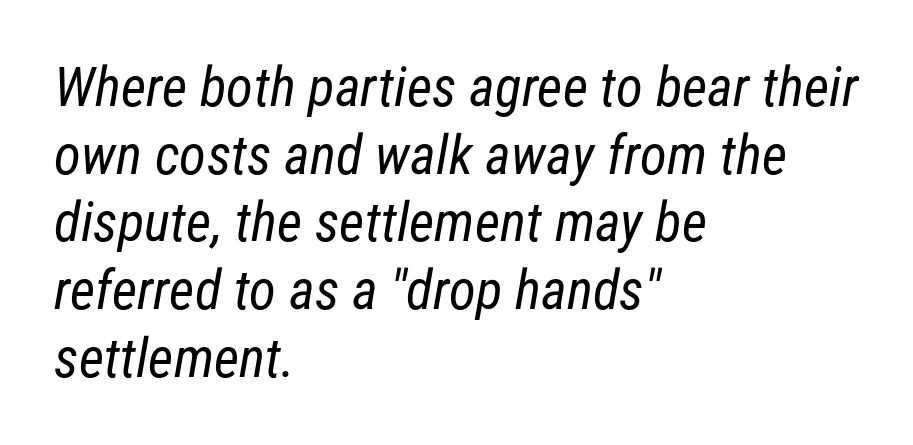
{"serif": "no", "bold": "no", "weight": "regular", "width": "condensed", "stroke_contrast": "low", "x_height": "medium", "monospaced": "no", "underline": "no", "align": "left", "line_spacing_ratio": 1.23, "letter_spacing": "normal", "letter_spacing_em": 0.0, "glyph_px": 55}
